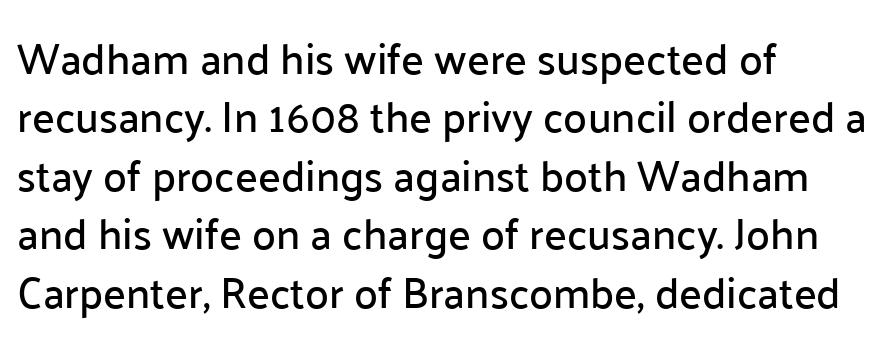
The image shows 43 px sans-serif type, upright; set left-aligned, normal line spacing (1.36x), normal letter spacing, not underlined; low stroke contrast and a medium x-height.
